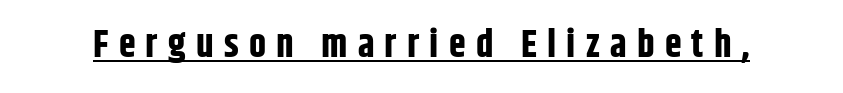
The image shows 38 px bold, condensed sans-serif type, upright; set unusually wide letter spacing (+0.27 em), underlined; low stroke contrast and a large x-height.
